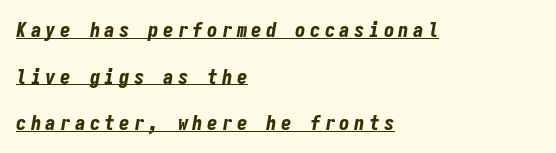
Quick note: underline on. Every character sits at an angle, as italics do. Whoever set this chose breathing room over compactness in the vertical rhythm. Bold? Absolutely — the strokes are thick and heavy.
